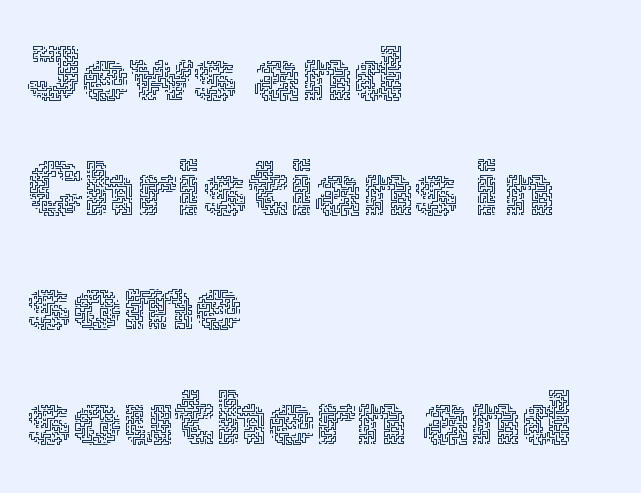
{"italic": "no", "bold": "no", "weight": "thin", "width": "normal", "x_height": "medium", "monospaced": "no", "underline": "no", "align": "left", "line_spacing": "normal", "line_spacing_ratio": 1.49, "letter_spacing": "normal", "letter_spacing_em": 0.0, "glyph_px": 77}
